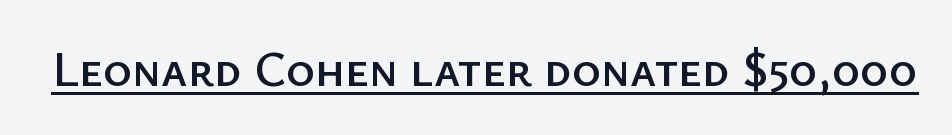
Q: Is the text italic (slanted)? A: No, it is upright.
Q: Is the typeface a serif or a sans-serif typeface? A: Sans-serif.
Q: Is the text underlined? A: Yes.
Q: Is the spacing between letters normal or unusually wide? A: Normal.
Q: Width (condensed, normal, or wide)? A: Normal.
Q: Stroke contrast? A: Low.
Q: x-height? A: Medium.
Q: Monospaced? A: No.
